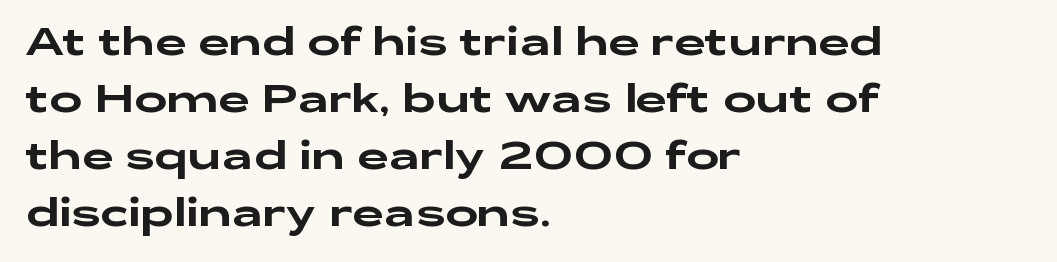
The image shows 39 px wide sans-serif type, upright; set left-aligned, normal line spacing (1.46x), normal letter spacing, not underlined; low stroke contrast and a medium x-height.
